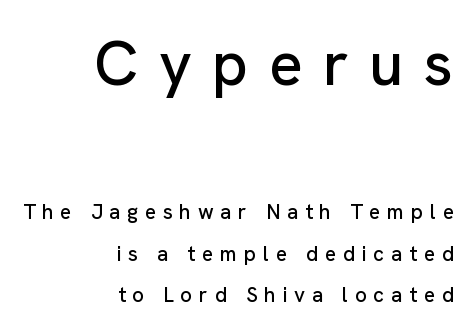
Ascenders rise straight up at ninety degrees. Horizontal bands of white between lines are thick stripes. Tracking here is generous; glyphs stand well apart from one another. These lines are rendered in a variable-pitch font.
